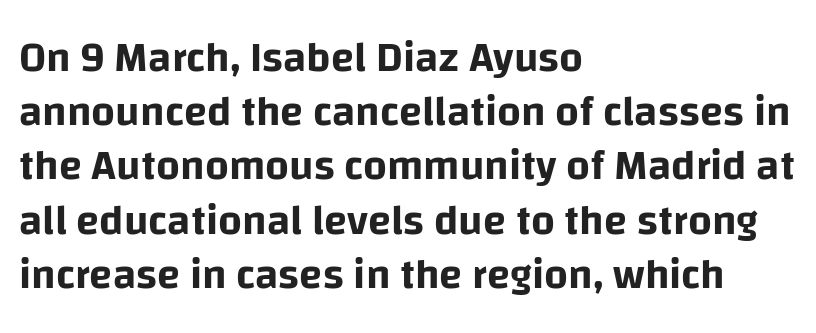
Q: Is the text italic (slanted)? A: No, it is upright.
Q: Is the typeface a serif or a sans-serif typeface? A: Sans-serif.
Q: Is the text underlined? A: No.
Q: How is the paragraph aligned? A: Left-aligned.
Q: Is the spacing between letters normal or unusually wide? A: Normal.
Q: Is the spacing between lines tight, normal or loose? A: Normal.
Q: Width (condensed, normal, or wide)? A: Normal.
Q: Stroke contrast? A: Low.
Q: x-height? A: Large.
Q: Monospaced? A: No.
